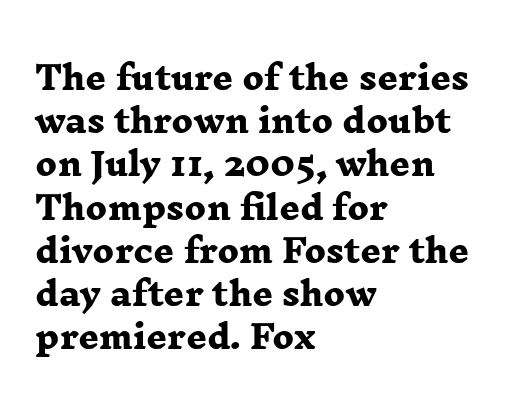
{"serif": "yes", "bold": "yes", "weight": "heavy", "width": "wide", "stroke_contrast": "low", "x_height": "medium", "monospaced": "no", "underline": "no", "align": "left", "line_spacing": "normal", "line_spacing_ratio": 1.35, "letter_spacing": "normal", "letter_spacing_em": 0.0, "glyph_px": 32}
